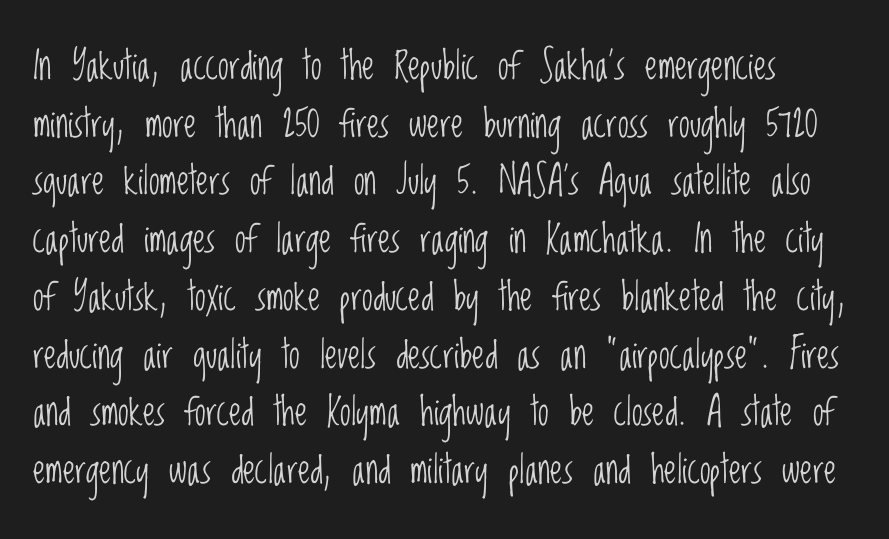
{"serif": "no", "italic": "no", "bold": "no", "weight": "light", "width": "condensed", "stroke_contrast": "low", "x_height": "large", "monospaced": "no", "underline": "no", "line_spacing": "normal", "line_spacing_ratio": 1.48, "letter_spacing": "normal", "letter_spacing_em": 0.0, "glyph_px": 39}
